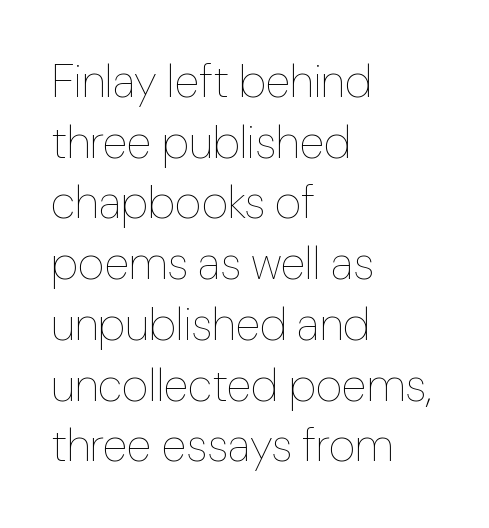
{"italic": "no", "bold": "no", "weight": "thin", "width": "normal", "stroke_contrast": "low", "x_height": "medium", "monospaced": "no", "underline": "no", "align": "left", "line_spacing": "normal", "line_spacing_ratio": 1.32, "letter_spacing": "normal", "letter_spacing_em": 0.0, "glyph_px": 46}
